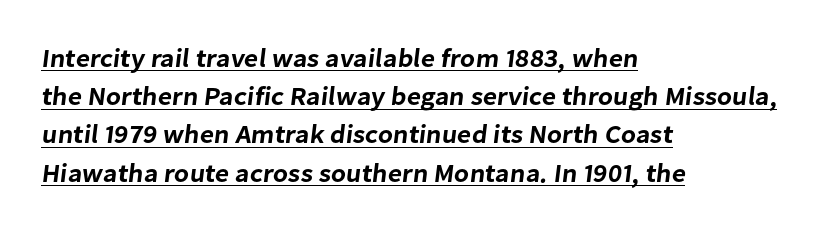
{"underline": "yes", "align": "left", "line_spacing": "normal", "line_spacing_ratio": 1.47, "letter_spacing": "normal", "letter_spacing_em": 0.0, "glyph_px": 26}
